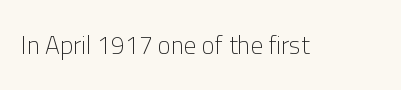
Q: Is the text bold? A: No.
Q: Is the text italic (slanted)? A: No, it is upright.
Q: Is the text underlined? A: No.
Q: Is the spacing between letters normal or unusually wide? A: Normal.
